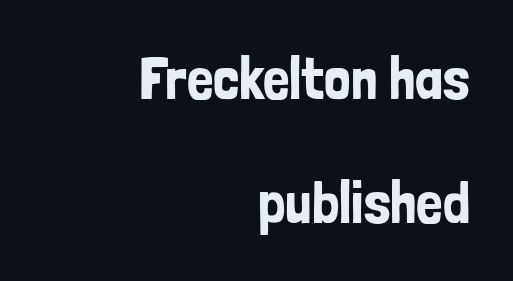
Do the letters lean? They stand straight. Does the leading feel generous? Absolutely, it's lavish. Letter spacing: default. In CSS terms this would be text-align: right. Note the varied advance widths — an 'i' is clearly narrower than an 'm'. Lines of text with bare space underneath.
